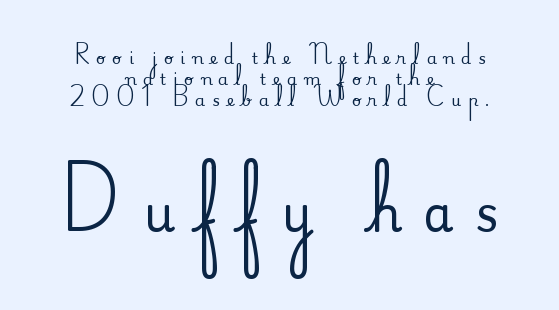
The passage shown begins with its smaller block and ends with its larger one. Spacing verdict: proportional, widths tailored to each character. A typesetter would label this face a serif. In terms of letterspacing, this is a distinctly airy, spread setting.
